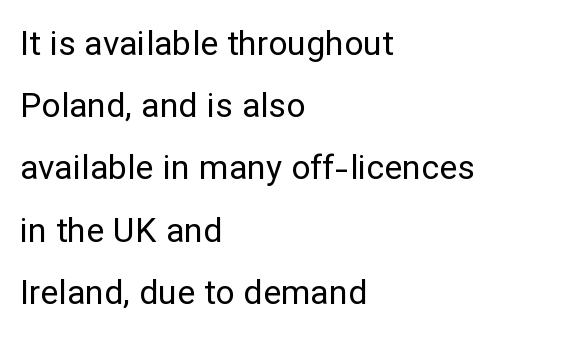
{"serif": "no", "italic": "no", "bold": "no", "weight": "regular", "width": "normal", "stroke_contrast": "low", "x_height": "medium", "monospaced": "no", "underline": "no", "align": "left", "line_spacing_ratio": 1.83, "letter_spacing": "normal", "letter_spacing_em": 0.0, "glyph_px": 34}
